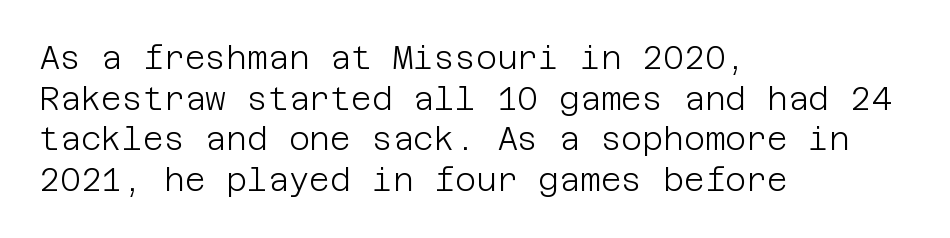
{"serif": "no", "italic": "no", "bold": "no", "weight": "light", "width": "normal", "stroke_contrast": "low", "x_height": "large", "underline": "no", "align": "left", "line_spacing": "normal", "line_spacing_ratio": 1.27, "letter_spacing": "normal", "letter_spacing_em": 0.0, "glyph_px": 32}
